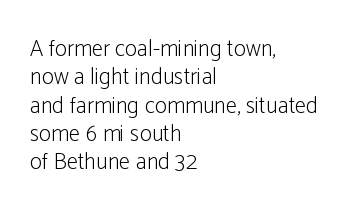
Nobody touched the tracking dial on this one. Visually the block forms a straight wall on the left and a jagged coastline on the right. Posture: upright roman. Beneath every word, the page is bare.
